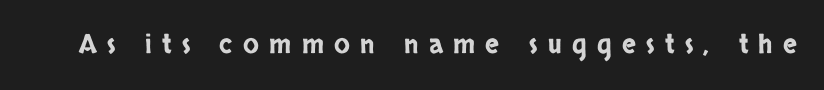
Q: Is the text italic (slanted)? A: No, it is upright.
Q: Is the text underlined? A: No.
Q: Is the spacing between letters normal or unusually wide? A: Unusually wide.
